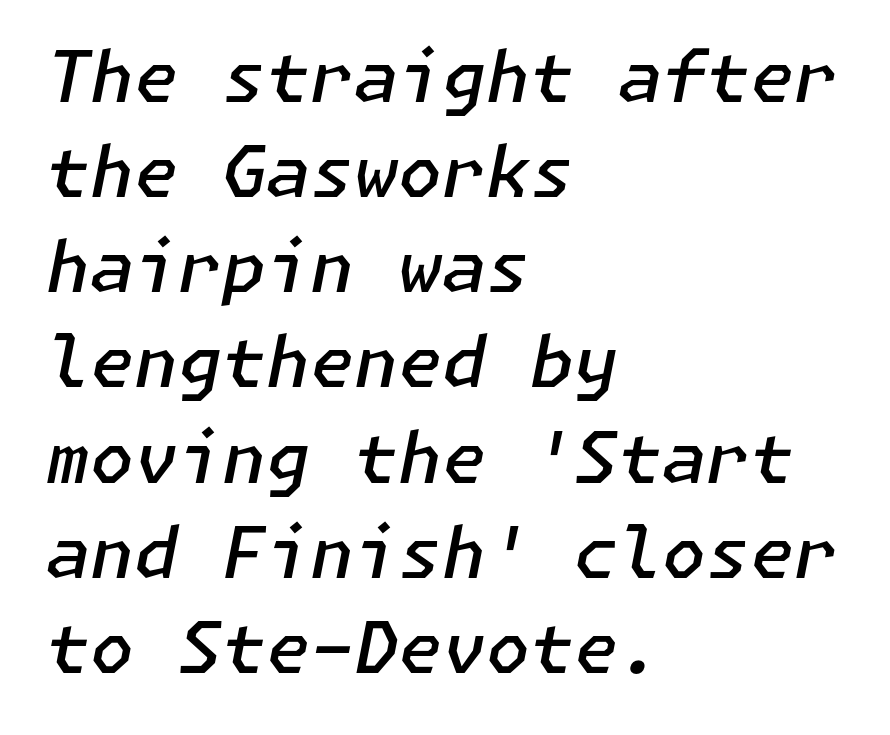
{"italic": "yes", "lean": "right", "slant_degrees": 11, "bold": "semi", "weight": "semibold", "width": "normal", "stroke_contrast": "low", "x_height": "medium", "underline": "no", "align": "left", "line_spacing": "normal", "line_spacing_ratio": 1.34, "letter_spacing": "normal", "letter_spacing_em": 0.0, "glyph_px": 71}
